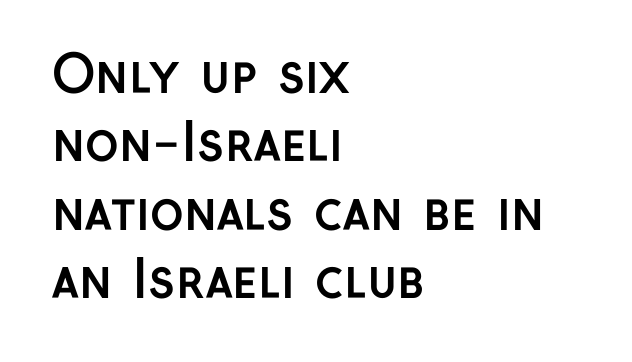
{"serif": "no", "italic": "no", "bold": "yes", "weight": "semibold", "width": "normal", "stroke_contrast": "low", "x_height": "medium", "monospaced": "no", "underline": "no", "align": "left", "line_spacing": "normal", "line_spacing_ratio": 1.34, "letter_spacing": "normal", "letter_spacing_em": 0.0, "glyph_px": 51}
